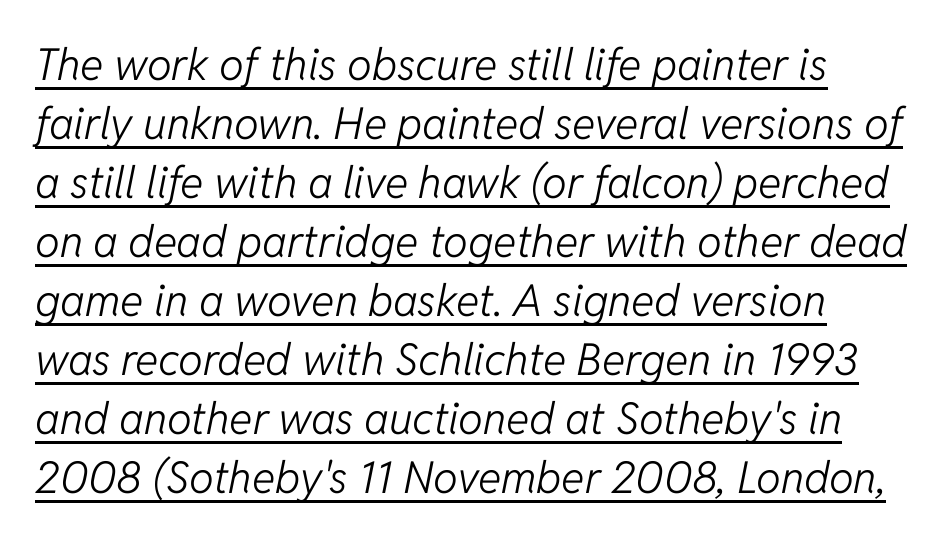
Q: Is the text bold? A: No.
Q: Is the text italic (slanted)? A: Yes, it leans right by about 11 degrees.
Q: Is the text underlined? A: Yes.
Q: Is the spacing between letters normal or unusually wide? A: Normal.
Q: Is the spacing between lines tight, normal or loose? A: Normal.
Q: Width (condensed, normal, or wide)? A: Normal.
Q: Stroke contrast? A: Low.
Q: x-height? A: Medium.
Q: Monospaced? A: No.
